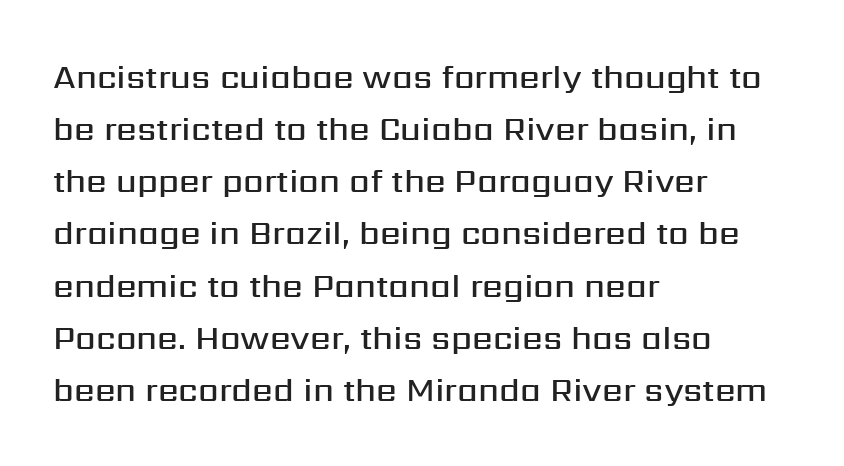
The image shows 33 px semibold sans-serif type, upright; set left-aligned, normal line spacing (1.58x), normal letter spacing, not underlined; medium stroke contrast and a medium x-height.
